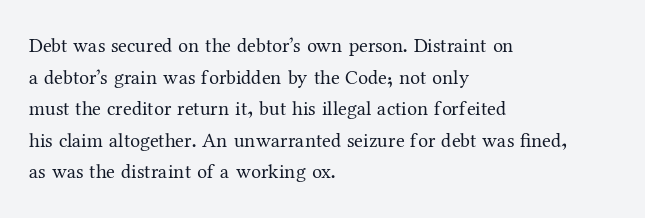
{"italic": "no", "bold": "no", "underline": "no", "align": "left", "line_spacing": "normal", "line_spacing_ratio": 1.58, "letter_spacing": "normal", "letter_spacing_em": 0.0, "glyph_px": 20}
